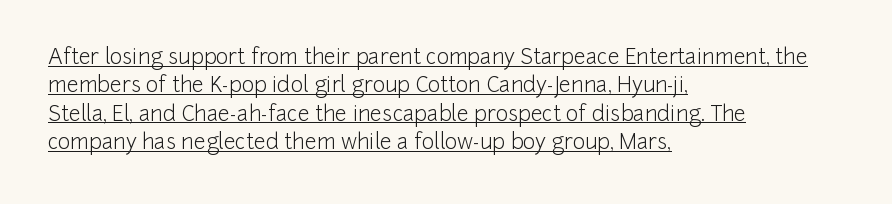
These lines keep a tight, regular rhythm from letter to letter. The lettering stays uniformly vertical, giving the passage a roman look. Successive baselines arrive at the customary interval. These glyphs show unthickened strokes, regular width or finer. Compared with undecorated copy, this sample adds a rule below the words.
